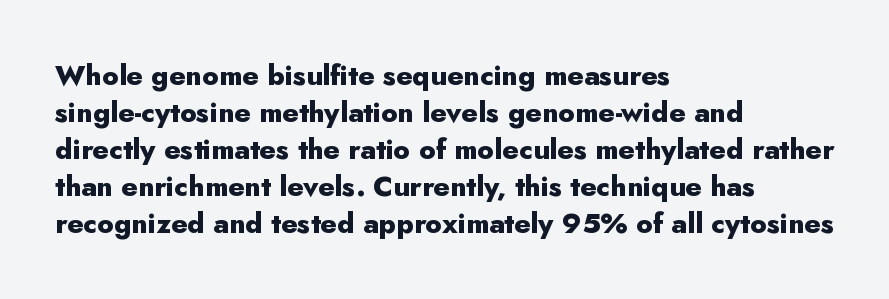
Q: Is the text bold? A: Yes.
Q: Is the text italic (slanted)? A: No, it is upright.
Q: Is the typeface a serif or a sans-serif typeface? A: Sans-serif.
Q: Is the text underlined? A: No.
Q: How is the paragraph aligned? A: Left-aligned.
Q: Is the spacing between letters normal or unusually wide? A: Normal.
Q: Is the spacing between lines tight, normal or loose? A: Normal.
Q: Width (condensed, normal, or wide)? A: Normal.
Q: Stroke contrast? A: Low.
Q: x-height? A: Small.
Q: Monospaced? A: No.
